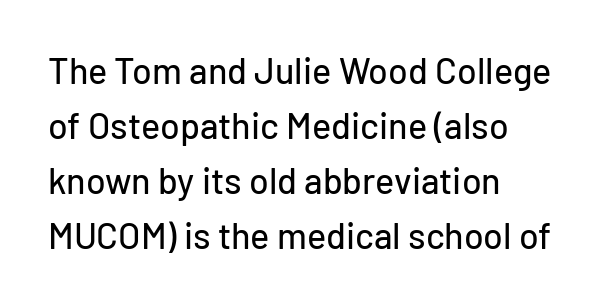
The image shows 36 px sans-serif type, upright; set left-aligned, normal line spacing (1.53x), normal letter spacing, not underlined; low stroke contrast and a medium x-height.
